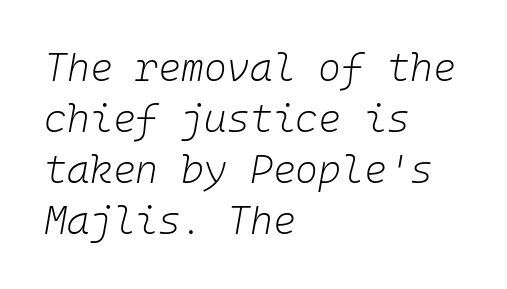
Q: Is the text bold? A: No.
Q: Is the text italic (slanted)? A: Yes, it leans right by about 10 degrees.
Q: Is the text underlined? A: No.
Q: How is the paragraph aligned? A: Left-aligned.
Q: Is the spacing between letters normal or unusually wide? A: Normal.
Q: Is the spacing between lines tight, normal or loose? A: Normal.
Q: Width (condensed, normal, or wide)? A: Normal.
Q: Stroke contrast? A: Low.
Q: x-height? A: Medium.
Q: Monospaced? A: Yes.
